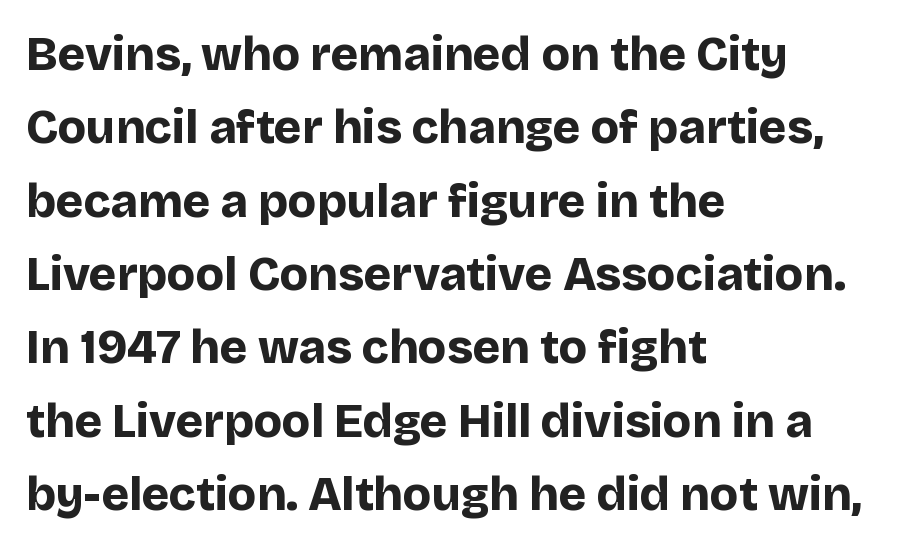
Its strokes are broad and dark, the hallmark of bold type. The type sits square on the baseline with zero lean. Each letter keeps its own natural width here, so spacing adapts to shape. Observe the ordinary spacing: letters are neighbours, not strangers. These lines stack with their left ends in a neat column. The leading is moderate, giving the passage an even texture.
